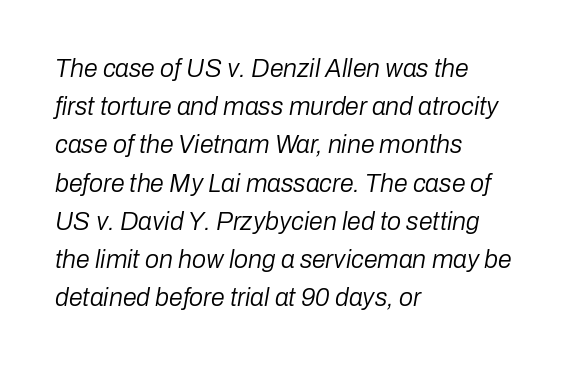
The image shows 25 px text type, italic (leaning right); set left-aligned, normal line spacing (1.53x), normal letter spacing, not underlined.
